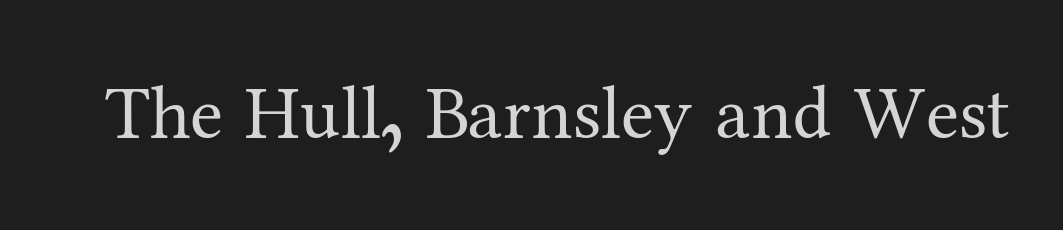
A roman cut, with each character standing at attention. The gaps between neighbouring characters are ordinary and unremarkable. The typeface chosen for these lines features serifs. The passage shown is typed in a proportional face where columns would drift. The weight would be labelled regular, book, light, or lighter still.
